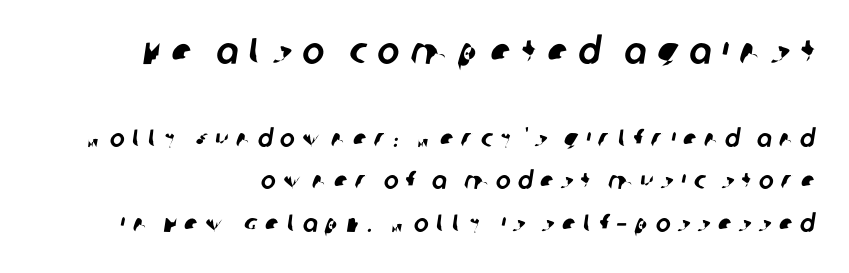
{"serif": "no", "width": "normal", "stroke_contrast": "low", "x_height": "large", "monospaced": "no", "underline": "no", "align": "right", "line_spacing": "normal", "line_spacing_ratio": 1.69, "letter_spacing": "wide", "letter_spacing_em": 0.29, "larger_block": "first", "size_ratio": 1.48, "glyph_px": 37}
